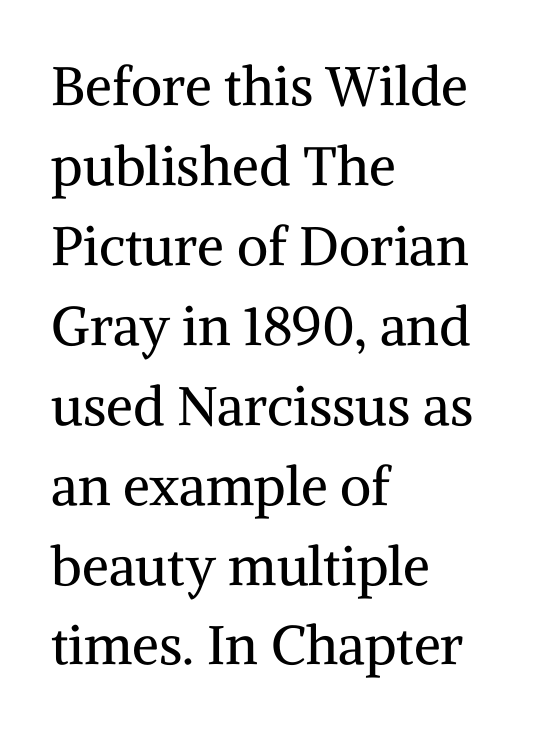
Q: Is the text bold? A: No.
Q: Is the text italic (slanted)? A: No, it is upright.
Q: Is the typeface a serif or a sans-serif typeface? A: Serif.
Q: Is the text underlined? A: No.
Q: How is the paragraph aligned? A: Left-aligned.
Q: Is the spacing between letters normal or unusually wide? A: Normal.
Q: Is the spacing between lines tight, normal or loose? A: Normal.
Q: Width (condensed, normal, or wide)? A: Normal.
Q: Stroke contrast? A: Medium.
Q: x-height? A: Medium.
Q: Monospaced? A: No.
